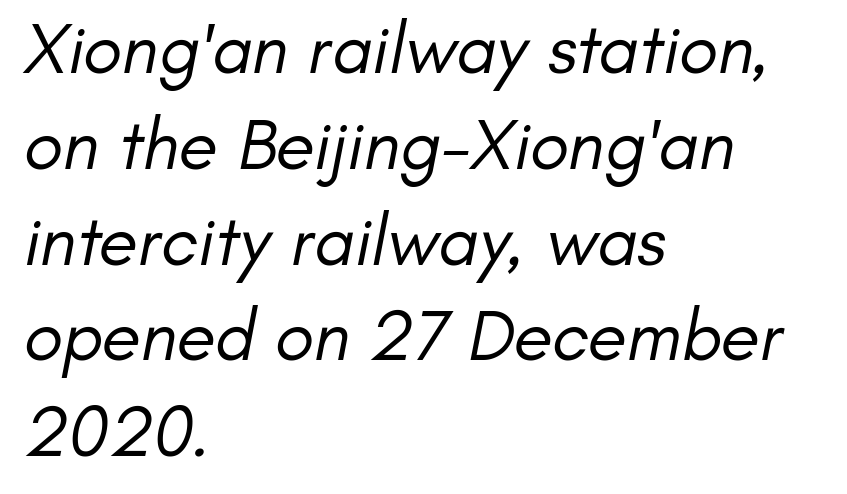
The passage shown is typeset with a sans-serif family. You could not count columns in this text — the font is proportionally spaced. The rendering keeps characters at their native spacing. Compared with a centered layout, this one pins lines to the left instead. No heavy texture on the line: the type isn't bold.
